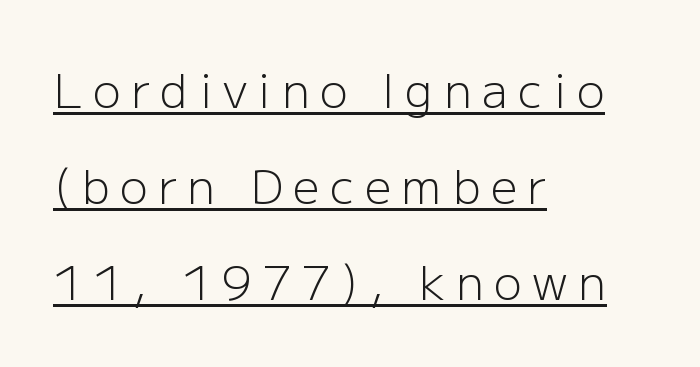
Heft: none added — not bold. The passage shown is typeset with a sans-serif family. Is there any slant? The stems are plumb. Is the block centered? No — it sits flush against the left margin. The passage shown is underscored from start to finish.
